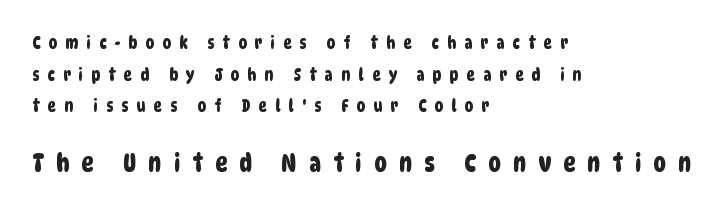
Q: Is the text underlined? A: No.
Q: How is the paragraph aligned? A: Left-aligned.
Q: Is the spacing between letters normal or unusually wide? A: Unusually wide.
Q: Which block of text is set in a larger size, the first (top) or the second (bottom)? A: The second (bottom) one.
